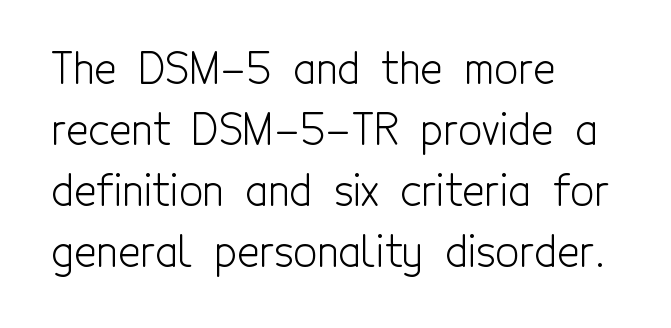
{"serif": "no", "italic": "no", "bold": "no", "weight": "light", "width": "condensed", "x_height": "medium", "monospaced": "no", "underline": "no", "align": "left", "line_spacing": "normal", "line_spacing_ratio": 1.45, "letter_spacing": "normal", "letter_spacing_em": 0.0, "glyph_px": 42}
